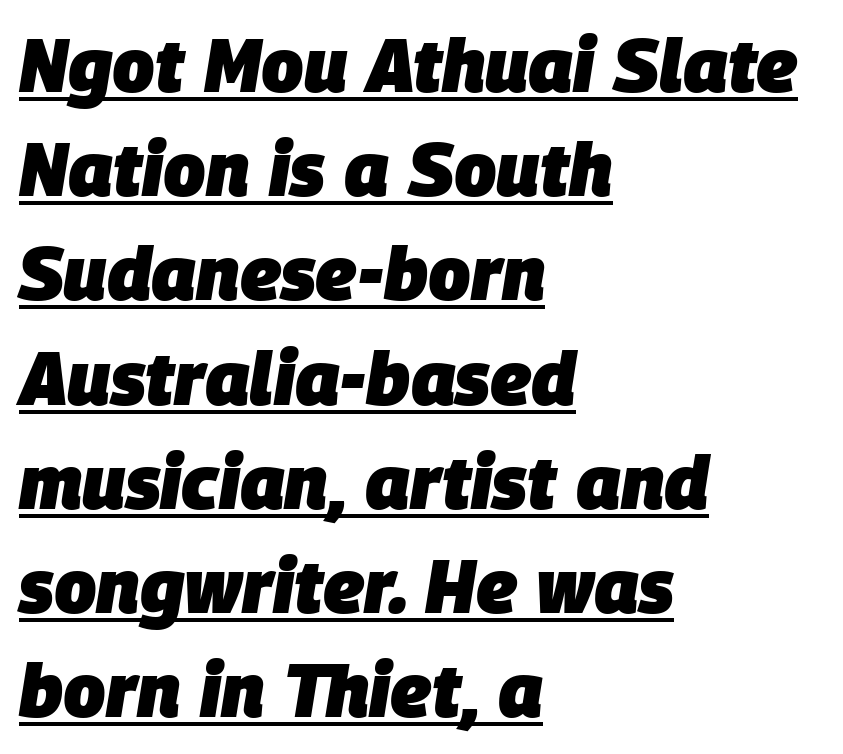
The image shows 75 px heavy type, italic (leaning right); set left-aligned, normal line spacing (1.39x), normal letter spacing, underlined; low stroke contrast and a large x-height.
